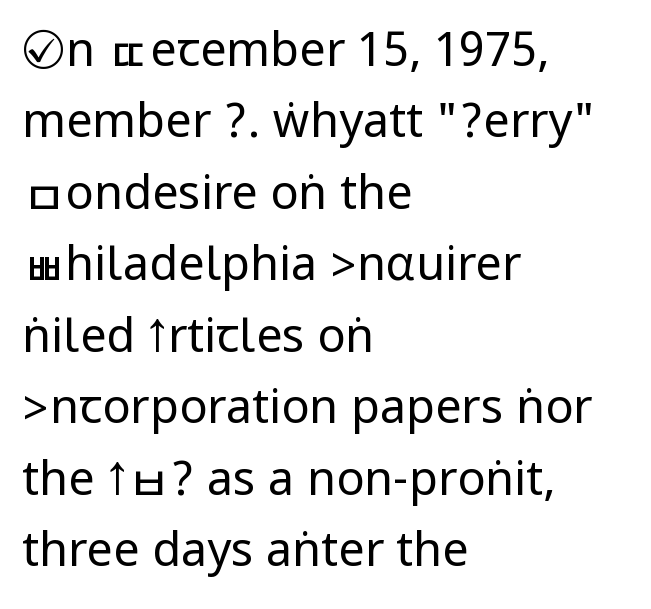
The image shows 47 px regular-weight, condensed sans-serif type, upright; set left-aligned, normal line spacing (1.52x), normal letter spacing, not underlined; low stroke contrast.
